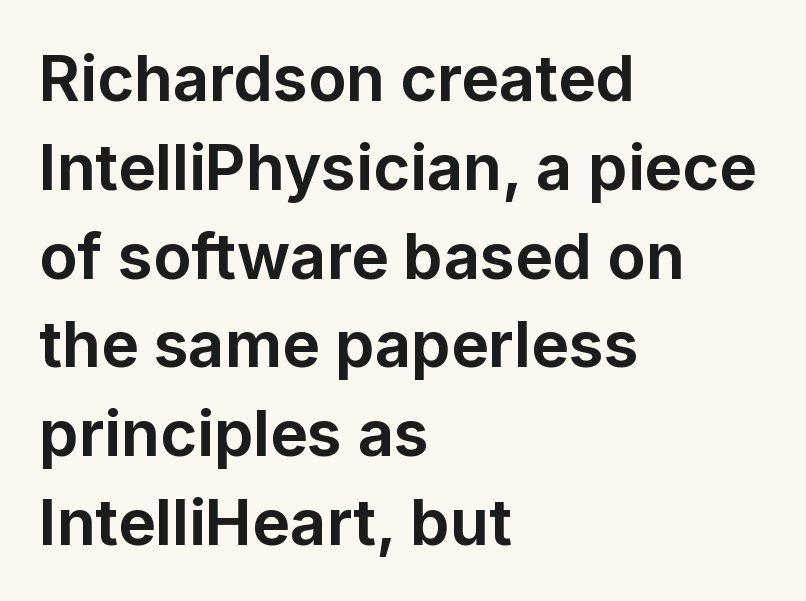
Q: Is the text bold? A: Yes.
Q: Is the text italic (slanted)? A: No, it is upright.
Q: Is the typeface a serif or a sans-serif typeface? A: Sans-serif.
Q: Is the text underlined? A: No.
Q: How is the paragraph aligned? A: Left-aligned.
Q: Is the spacing between letters normal or unusually wide? A: Normal.
Q: Is the spacing between lines tight, normal or loose? A: Normal.
Q: Width (condensed, normal, or wide)? A: Normal.
Q: Stroke contrast? A: Low.
Q: x-height? A: Medium.
Q: Monospaced? A: No.
